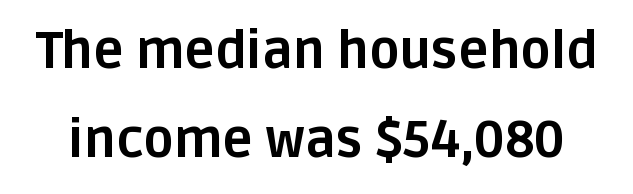
Q: Is the text bold? A: Yes.
Q: Is the text italic (slanted)? A: No, it is upright.
Q: Is the typeface a serif or a sans-serif typeface? A: Sans-serif.
Q: Is the text underlined? A: No.
Q: Is the spacing between letters normal or unusually wide? A: Normal.
Q: Width (condensed, normal, or wide)? A: Normal.
Q: Stroke contrast? A: Low.
Q: x-height? A: Large.
Q: Monospaced? A: No.
